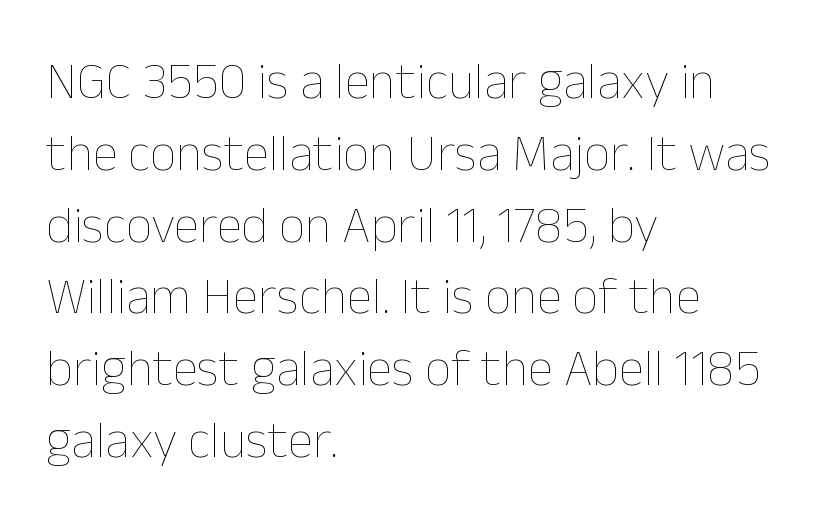
{"italic": "no", "bold": "no", "weight": "thin", "width": "normal", "stroke_contrast": "low", "x_height": "medium", "monospaced": "no", "underline": "no", "align": "left", "line_spacing": "normal", "line_spacing_ratio": 1.38, "letter_spacing": "normal", "letter_spacing_em": 0.0, "glyph_px": 52}
